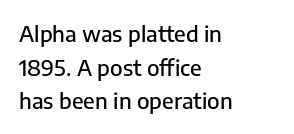
One glance says typical: line gaps are just what's usual. The letters stand upright; this is a roman face. The gap between lines stays unmarked. These lines keep a tight, regular rhythm from letter to letter. Casual observation: everything's shoved over to the left.
